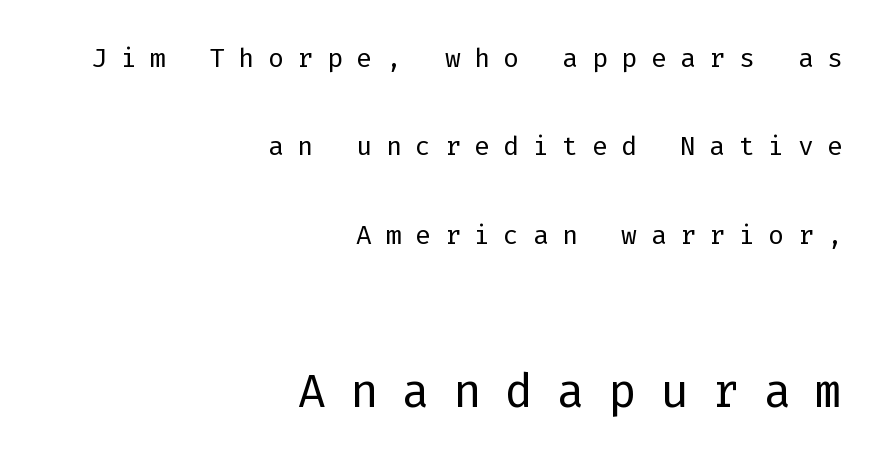
Compared with typical body copy, the letter spacing here is much looser. The typesetting does not lean heavy: it is not bold. The type sits square on the baseline with zero lean. Casual observation: everything's shoved over to the right. Underlining? Definitely not there.
